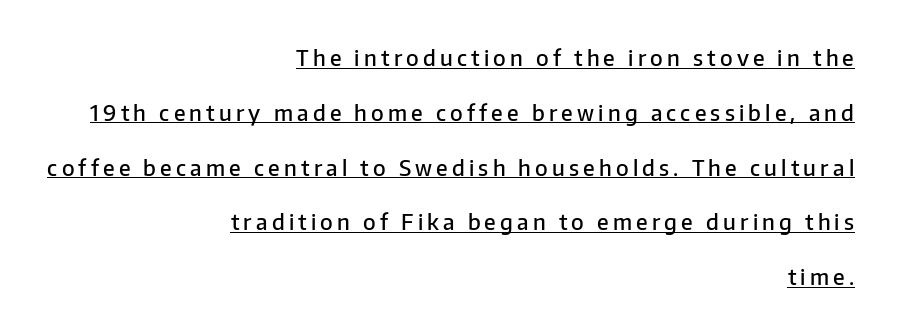
The image shows 22 px text type, upright; set right-aligned, loose line spacing (2.49x), underlined.
